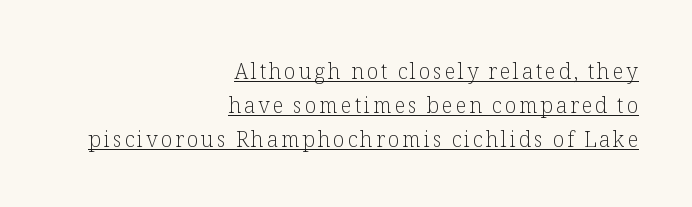
{"italic": "no", "bold": "no", "underline": "yes", "align": "right", "line_spacing": "normal", "line_spacing_ratio": 1.61, "glyph_px": 21}
